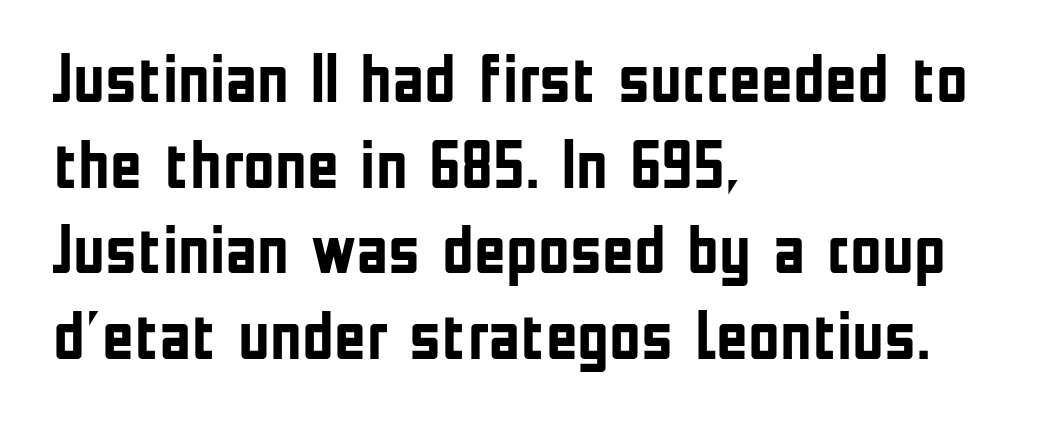
Q: Is the text bold? A: Yes.
Q: Is the text italic (slanted)? A: No, it is upright.
Q: Is the typeface a serif or a sans-serif typeface? A: Sans-serif.
Q: Is the text underlined? A: No.
Q: How is the paragraph aligned? A: Left-aligned.
Q: Is the spacing between letters normal or unusually wide? A: Normal.
Q: Width (condensed, normal, or wide)? A: Condensed.
Q: Stroke contrast? A: Low.
Q: x-height? A: Medium.
Q: Monospaced? A: No.
